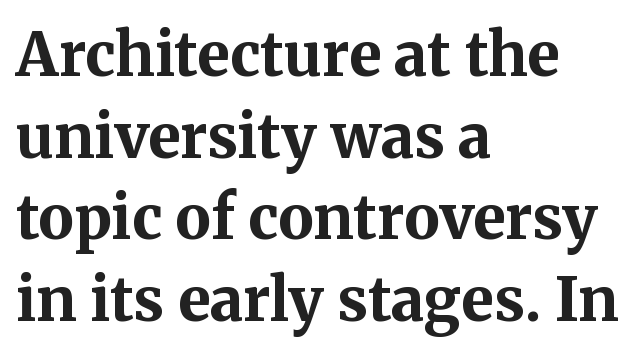
Q: Is the text bold? A: Yes.
Q: Is the text italic (slanted)? A: No, it is upright.
Q: Is the typeface a serif or a sans-serif typeface? A: Serif.
Q: Is the text underlined? A: No.
Q: How is the paragraph aligned? A: Left-aligned.
Q: Is the spacing between letters normal or unusually wide? A: Normal.
Q: Is the spacing between lines tight, normal or loose? A: Normal.
Q: Width (condensed, normal, or wide)? A: Normal.
Q: Stroke contrast? A: Medium.
Q: x-height? A: Medium.
Q: Monospaced? A: No.
